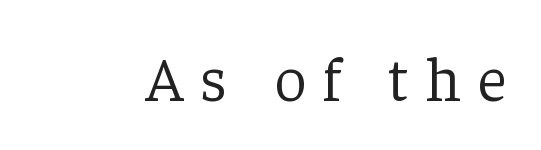
Q: Is the text bold? A: No.
Q: Is the text italic (slanted)? A: No, it is upright.
Q: Is the typeface a serif or a sans-serif typeface? A: Serif.
Q: Is the text underlined? A: No.
Q: Is the spacing between letters normal or unusually wide? A: Unusually wide.
Q: Width (condensed, normal, or wide)? A: Normal.
Q: Stroke contrast? A: Low.
Q: x-height? A: Medium.
Q: Monospaced? A: No.
